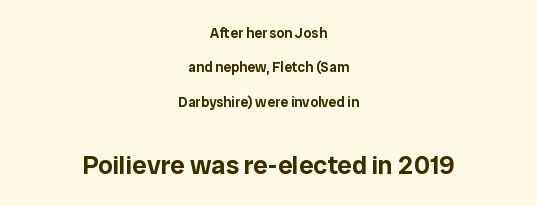
Q: Is the text italic (slanted)? A: No, it is upright.
Q: Is the text underlined? A: No.
Q: How is the paragraph aligned? A: Centered.
Q: Is the spacing between letters normal or unusually wide? A: Normal.
Q: Is the spacing between lines tight, normal or loose? A: Loose.
Q: Which block of text is set in a larger size, the first (top) or the second (bottom)? A: The second (bottom) one.
